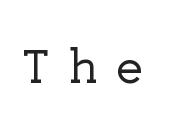
Q: Is the text italic (slanted)? A: No, it is upright.
Q: Is the typeface a serif or a sans-serif typeface? A: Serif.
Q: Is the text underlined? A: No.
Q: Is the spacing between letters normal or unusually wide? A: Unusually wide.
Q: Width (condensed, normal, or wide)? A: Normal.
Q: Stroke contrast? A: Low.
Q: x-height? A: Medium.
Q: Monospaced? A: No.
